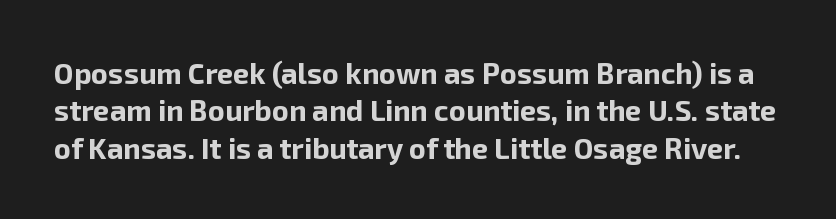
The image shows 29 px bold sans-serif type, upright; set normal line spacing (1.29x), normal letter spacing, not underlined; low stroke contrast and a medium x-height.
